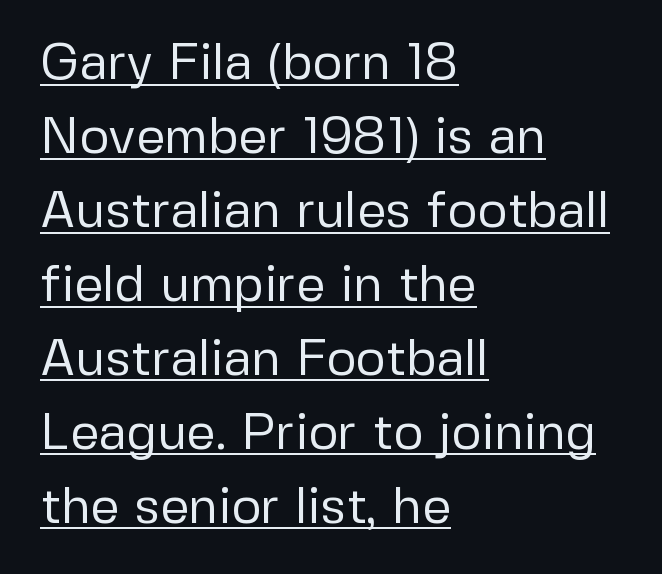
The image shows 51 px regular-weight sans-serif type, upright; set left-aligned, normal line spacing (1.45x), normal letter spacing, underlined; low stroke contrast and a medium x-height.
